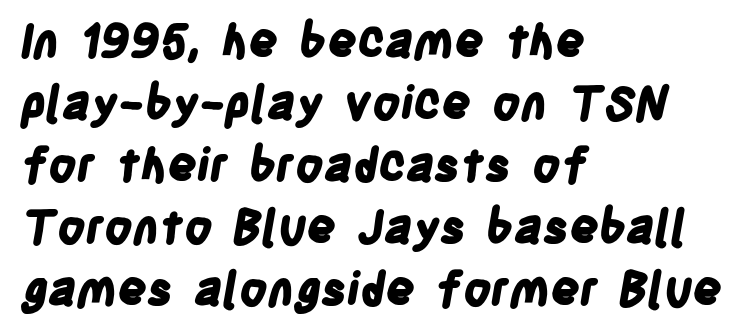
{"serif": "no", "bold": "yes", "weight": "bold", "width": "condensed", "stroke_contrast": "low", "x_height": "large", "monospaced": "no", "underline": "no", "align": "left", "line_spacing": "normal", "line_spacing_ratio": 1.35, "letter_spacing": "normal", "letter_spacing_em": 0.0, "glyph_px": 46}
